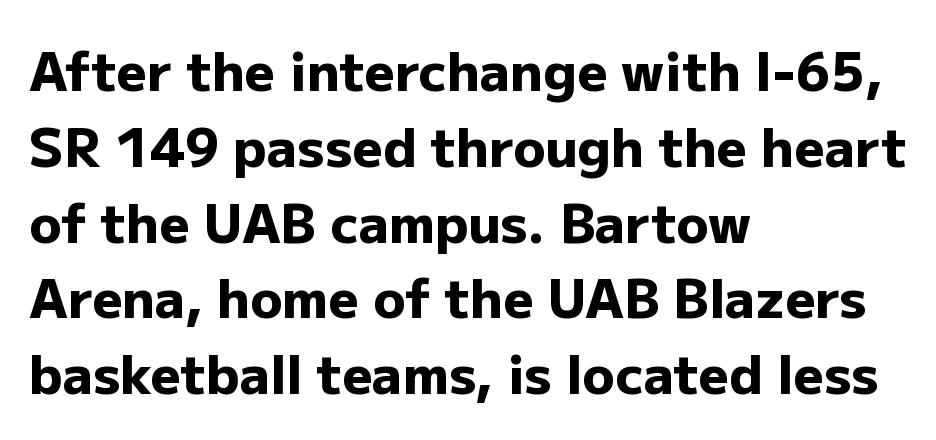
As a designer I'd log this as weight 700, bold. The words here are not underlined. In terms of leading, this rendering sits right in the middle. Inter-character spacing is left at the font's built-in metrics. The specimen reads as upright at a glance. The passage shown is typeset with a sans-serif family.
